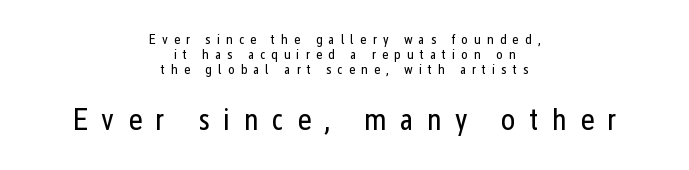
Does the leading feel generous? Not at all — it's pinched. Varying glyph widths throughout — classic text-font behaviour. Observe the absence of serifs on each vertical stroke in this sample. One-word summary of the alignment: center. Honestly, there is no underline to notice here at all. Does the bottom block carry the larger type? Yes, it does.
